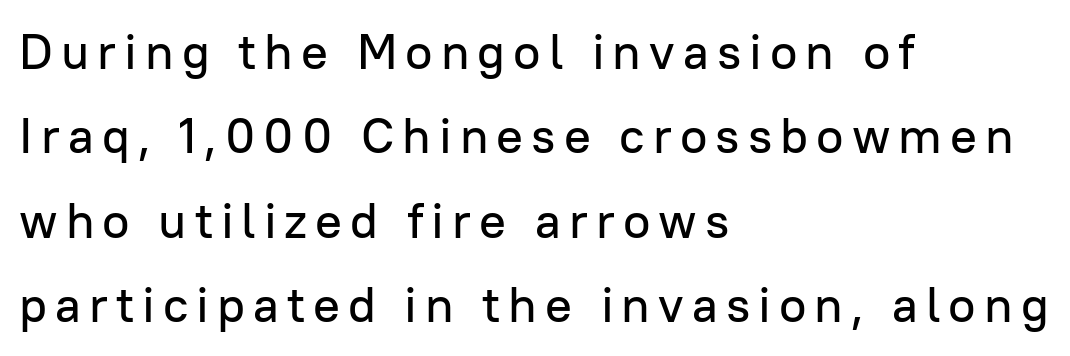
The image shows 50 px sans-serif type, upright; set left-aligned, normal line spacing (1.69x), not underlined; low stroke contrast and a medium x-height.
